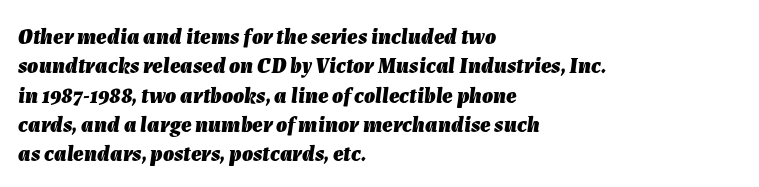
This block has exactly the height ordinary leading produces. The paragraph has a hard left edge and a soft right edge. No extra tracking has been applied to these lines. The axis of the letterforms is tilted away from vertical. The characters look thick and weighty, a clear bold.
